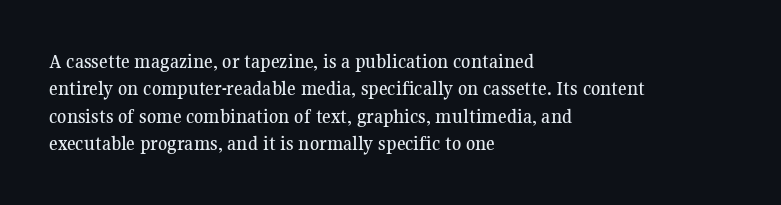
The image shows 21 px text type, upright; set left-aligned, normal line spacing (1.3x), normal letter spacing, not underlined.
